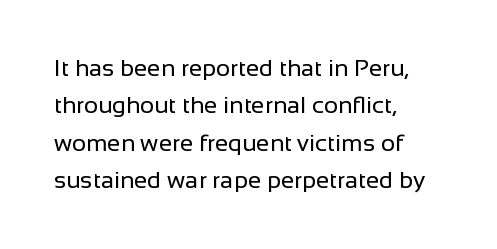
Q: Is the text bold? A: No.
Q: Is the text italic (slanted)? A: No, it is upright.
Q: Is the text underlined? A: No.
Q: How is the paragraph aligned? A: Left-aligned.
Q: Is the spacing between letters normal or unusually wide? A: Normal.
Q: Is the spacing between lines tight, normal or loose? A: Normal.
